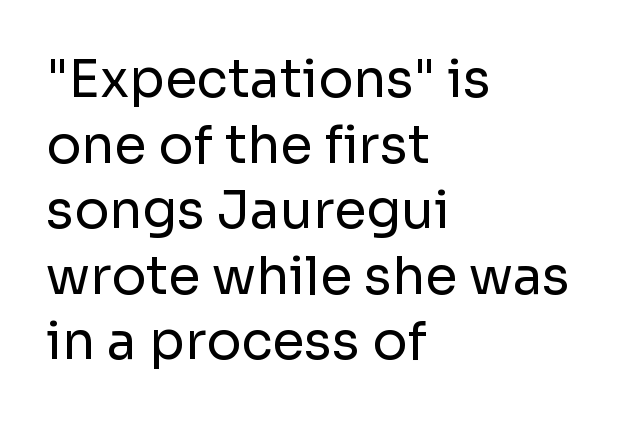
The image shows 52 px regular-weight sans-serif type, upright; set left-aligned, normal line spacing (1.26x), normal letter spacing, not underlined; low stroke contrast and a medium x-height.
